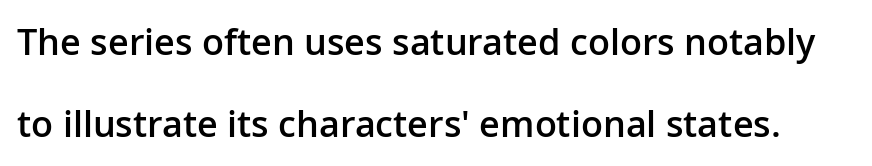
Letter spacing: default. Successive baselines arrive slowly, with a big drop between each. A typesetter would call this proportional, since set widths differ per character. The typography opts for an upright posture over an oblique one. The strokes are fattened partway — semibold, not bold.
